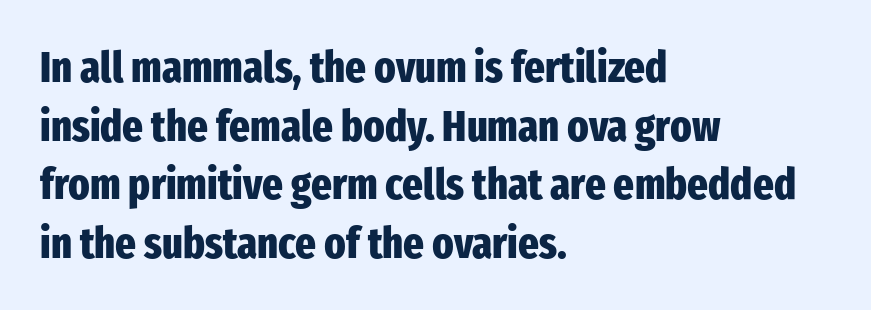
Q: Is the text bold? A: Yes.
Q: Is the text italic (slanted)? A: No, it is upright.
Q: Is the typeface a serif or a sans-serif typeface? A: Sans-serif.
Q: Is the text underlined? A: No.
Q: How is the paragraph aligned? A: Left-aligned.
Q: Is the spacing between letters normal or unusually wide? A: Normal.
Q: Is the spacing between lines tight, normal or loose? A: Normal.
Q: Width (condensed, normal, or wide)? A: Condensed.
Q: Stroke contrast? A: Low.
Q: x-height? A: Medium.
Q: Monospaced? A: No.
